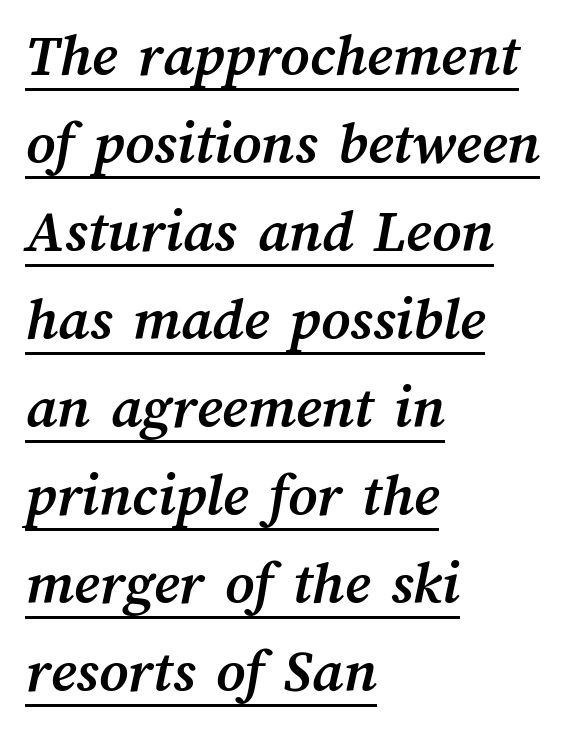
Q: Is the text bold? A: Yes.
Q: Is the text underlined? A: Yes.
Q: How is the paragraph aligned? A: Left-aligned.
Q: Is the spacing between letters normal or unusually wide? A: Normal.
Q: Is the spacing between lines tight, normal or loose? A: Normal.
Q: Width (condensed, normal, or wide)? A: Normal.
Q: Stroke contrast? A: Medium.
Q: x-height? A: Medium.
Q: Monospaced? A: No.
